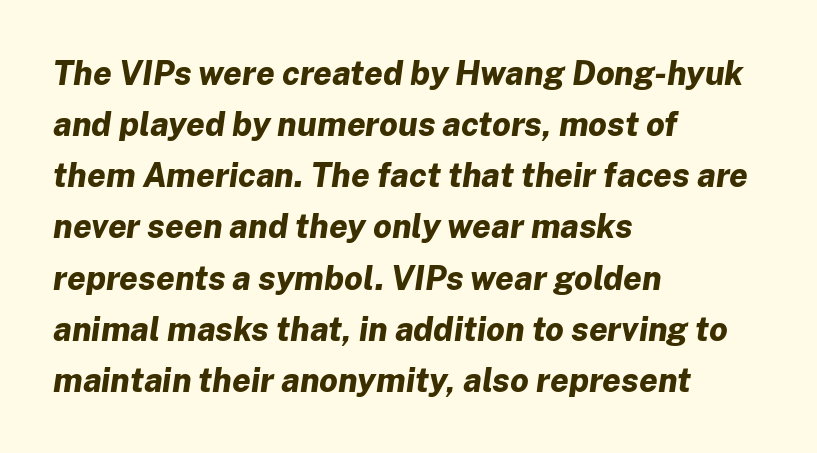
The passage shown leans; its letterforms are oblique. The vertical gap from one line to the next is medium. Caption: multi-line text, flush left, ragged right. The strokes are fattened all the way to bold. Varying glyph widths throughout — classic text-font behaviour. Check under the words: just untouched page.
